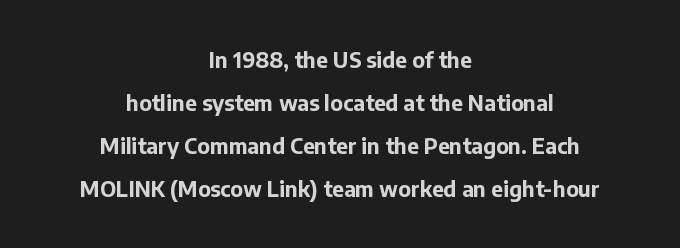
Compared with a flush-left layout, this one balances lines on the center instead. Strong, thick strokes mark this as bold type. Look at the tracking — it's just the regular setting, nothing added. The lettering holds an erect, upright posture throughout. Vertical spacing — loose.
